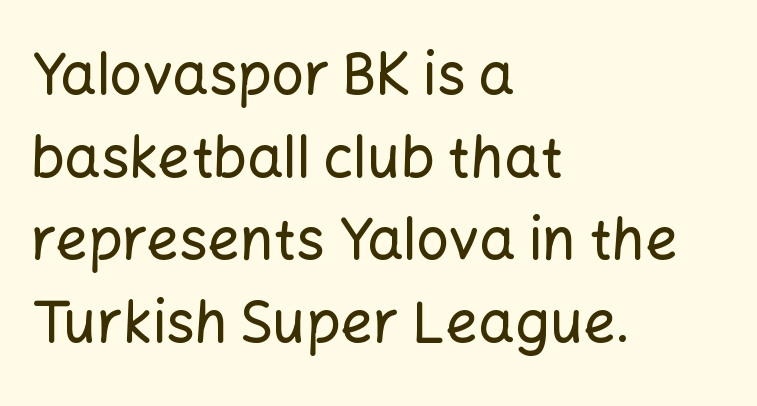
A roman cut, with each character standing at attention. Letters rest on an invisible, unmarked baseline. One glance says typical: line gaps are just what's usual. Does the type have serifs? No, each stem ends abruptly. The rendering uses natural spacing where letterforms have individual widths.
